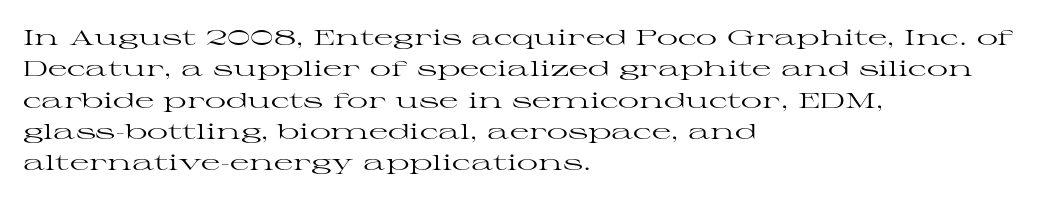
Ordinary non-slanted type is in use. Honestly, the row spacing looks completely unremarkable. These lines keep a tight, regular rhythm from letter to letter. These lines stack with their left ends in a neat column.
